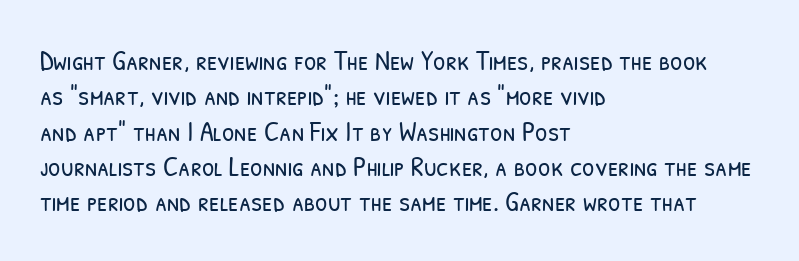
Line beginnings align vertically; line endings do not. This rendering features lettering with no underline. Is this a fixed-width face? No — the glyphs have proportional, varying widths. Rows of type keep a routine distance in the vertical direction. Classification — sans serif. Inter-character spacing is left at the font's built-in metrics.
